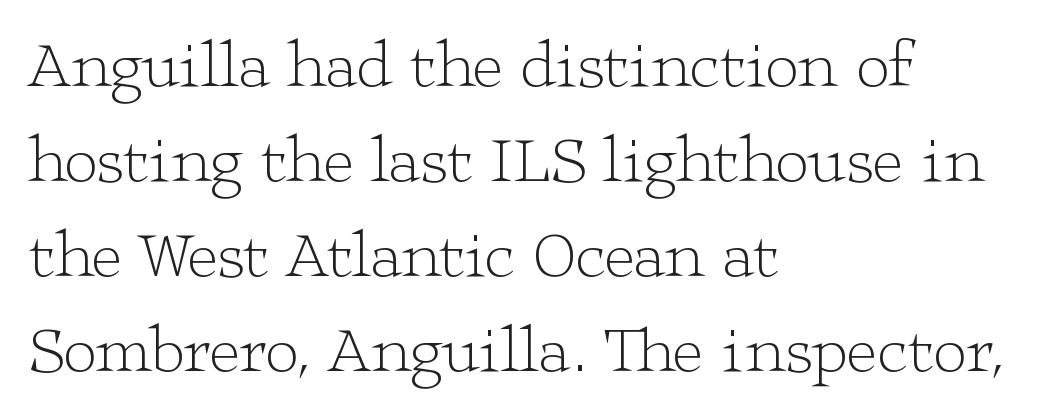
{"serif": "yes", "italic": "no", "bold": "no", "weight": "light", "width": "wide", "stroke_contrast": "low", "x_height": "medium", "monospaced": "no", "underline": "no", "align": "left", "line_spacing": "normal", "line_spacing_ratio": 1.44, "letter_spacing": "normal", "letter_spacing_em": 0.0, "glyph_px": 66}
